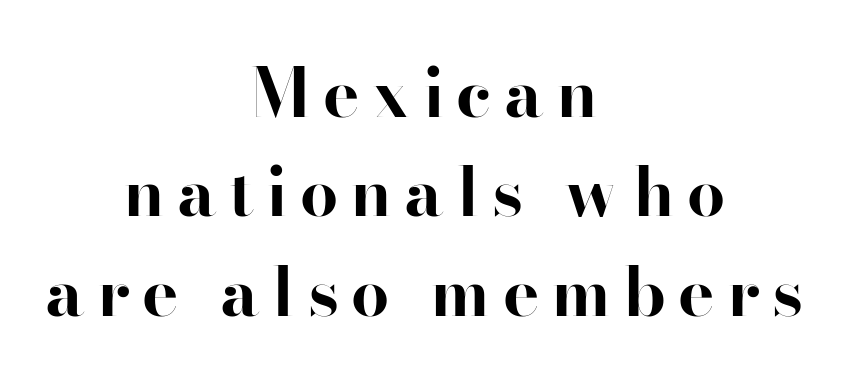
{"serif": "yes", "italic": "no", "bold": "yes", "weight": "bold", "width": "normal", "stroke_contrast": "high", "x_height": "small", "monospaced": "no", "underline": "no", "align": "center", "line_spacing": "normal", "line_spacing_ratio": 1.46, "glyph_px": 68}
